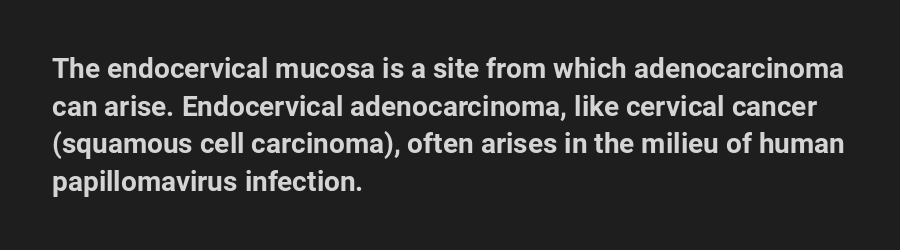
{"serif": "no", "italic": "no", "bold": "yes", "weight": "bold", "width": "normal", "stroke_contrast": "low", "x_height": "medium", "monospaced": "no", "underline": "no", "align": "left", "line_spacing": "normal", "line_spacing_ratio": 1.34, "letter_spacing": "normal", "letter_spacing_em": 0.0, "glyph_px": 28}
